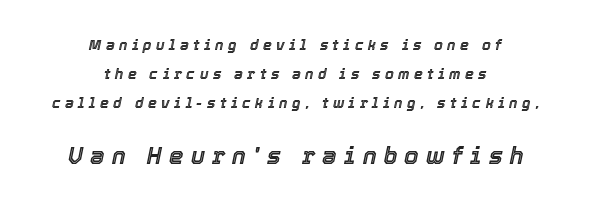
The image shows 23 px text type, italic (leaning right); set centered, loose line spacing (2.08x), unusually wide letter spacing (+0.32 em), not underlined; the second (bottom) block is 1.64x larger.
